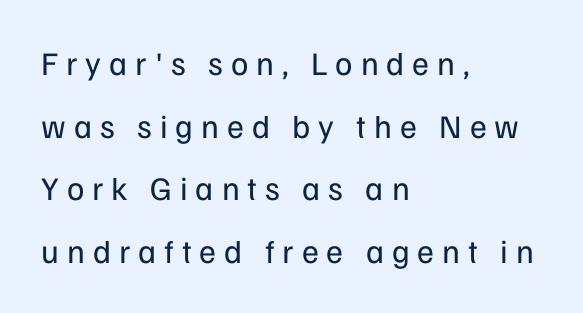
Q: Is the text bold? A: No.
Q: Is the text italic (slanted)? A: No, it is upright.
Q: Is the typeface a serif or a sans-serif typeface? A: Sans-serif.
Q: Is the text underlined? A: No.
Q: How is the paragraph aligned? A: Left-aligned.
Q: Is the spacing between letters normal or unusually wide? A: Unusually wide.
Q: Is the spacing between lines tight, normal or loose? A: Loose.
Q: Width (condensed, normal, or wide)? A: Normal.
Q: Stroke contrast? A: Low.
Q: x-height? A: Medium.
Q: Monospaced? A: No.
